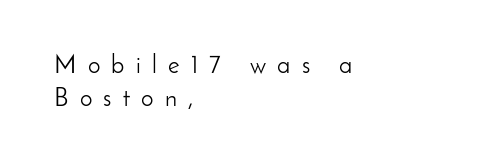
Q: Is the text bold? A: No.
Q: Is the text italic (slanted)? A: No, it is upright.
Q: Is the text underlined? A: No.
Q: How is the paragraph aligned? A: Left-aligned.
Q: Is the spacing between letters normal or unusually wide? A: Unusually wide.
Q: Is the spacing between lines tight, normal or loose? A: Normal.
